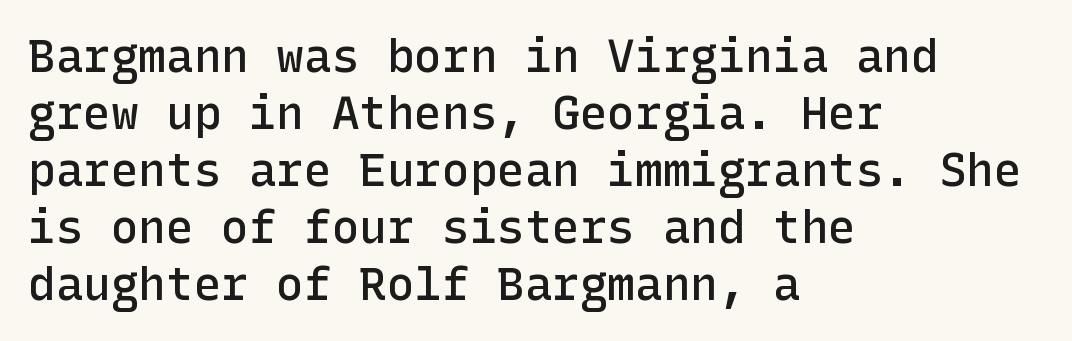
The image shows 46 px semibold sans-serif type, upright; set left-aligned, line spacing 1.24x, normal letter spacing, not underlined; low stroke contrast and a medium x-height.
